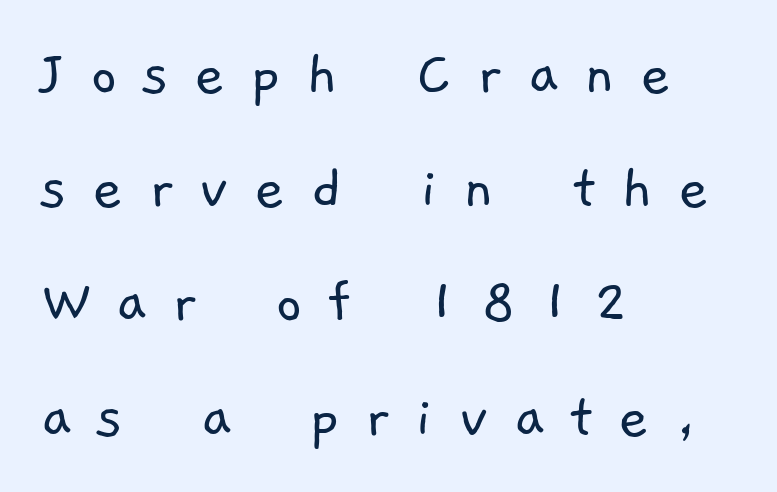
The image shows 66 px light sans-serif type; set left-aligned, line spacing 1.73x, unusually wide letter spacing (+0.38 em), not underlined; low stroke contrast and a medium x-height.
